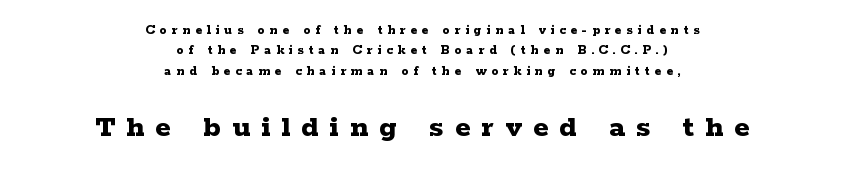
The image shows 32 px bold, wide serif type, upright; set centered, normal line spacing (1.46x), unusually wide letter spacing (+0.35 em), not underlined; the second (bottom) block is 2.29x larger; low stroke contrast and a medium x-height.
